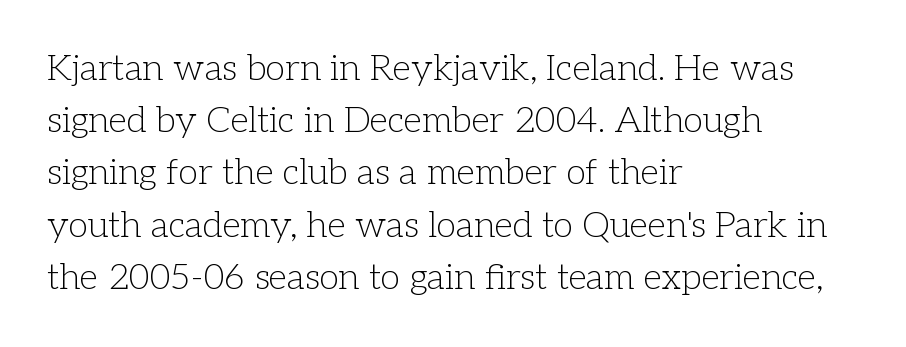
The image shows 36 px light serif type, upright; set left-aligned, normal line spacing (1.45x), normal letter spacing, not underlined; low stroke contrast and a medium x-height.
